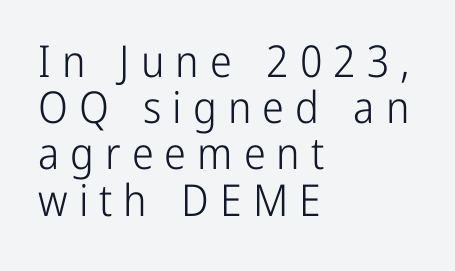
Q: Is the text bold? A: No.
Q: Is the text italic (slanted)? A: No, it is upright.
Q: Is the typeface a serif or a sans-serif typeface? A: Sans-serif.
Q: Is the text underlined? A: No.
Q: How is the paragraph aligned? A: Left-aligned.
Q: Is the spacing between letters normal or unusually wide? A: Unusually wide.
Q: Is the spacing between lines tight, normal or loose? A: Tight.
Q: Width (condensed, normal, or wide)? A: Condensed.
Q: Stroke contrast? A: Low.
Q: x-height? A: Medium.
Q: Monospaced? A: No.
